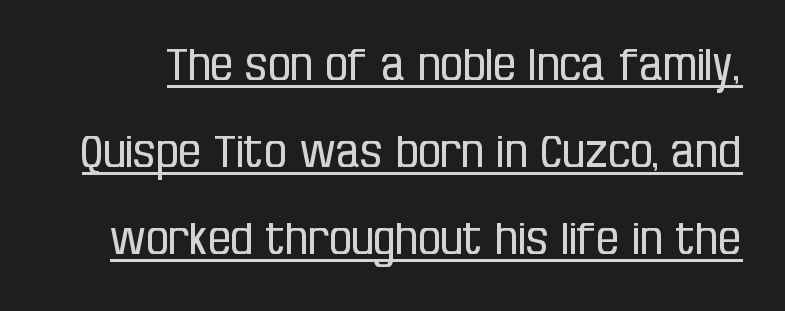
Q: Is the text bold? A: No.
Q: Is the text italic (slanted)? A: No, it is upright.
Q: Is the typeface a serif or a sans-serif typeface? A: Sans-serif.
Q: Is the text underlined? A: Yes.
Q: Is the spacing between letters normal or unusually wide? A: Normal.
Q: Is the spacing between lines tight, normal or loose? A: Loose.
Q: Width (condensed, normal, or wide)? A: Condensed.
Q: Stroke contrast? A: Low.
Q: x-height? A: Large.
Q: Monospaced? A: No.
